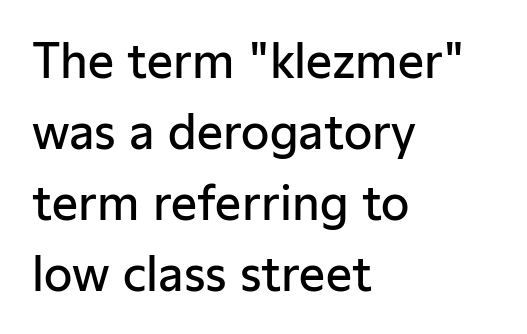
Q: Is the text bold? A: Semi-bold.
Q: Is the text italic (slanted)? A: No, it is upright.
Q: Is the typeface a serif or a sans-serif typeface? A: Sans-serif.
Q: Is the text underlined? A: No.
Q: How is the paragraph aligned? A: Left-aligned.
Q: Is the spacing between letters normal or unusually wide? A: Normal.
Q: Is the spacing between lines tight, normal or loose? A: Normal.
Q: Width (condensed, normal, or wide)? A: Normal.
Q: Stroke contrast? A: Low.
Q: x-height? A: Medium.
Q: Monospaced? A: No.
